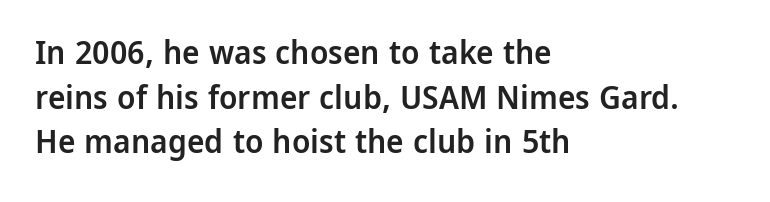
The image shows 33 px semibold sans-serif type, upright; set left-aligned, normal line spacing (1.35x), normal letter spacing, not underlined; low stroke contrast and a medium x-height.
